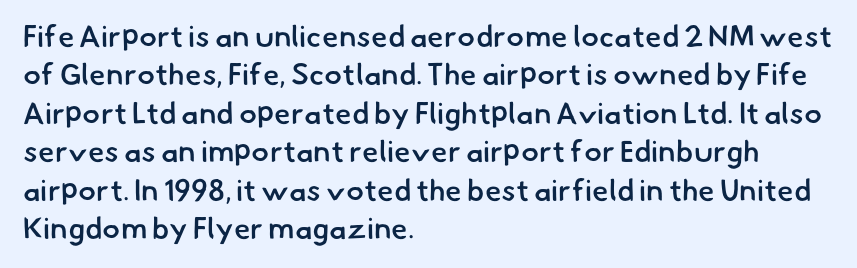
I'd call this a sans setting — the letters go barefoot. Every row of glyphs begins at an identical x-position on the left. Type without underlining. Compared with an ordinary text face, these strokes are moderately heavier — a semibold. The passage shown has conventional tracking throughout. Interline gaps are of average width in this sample.
